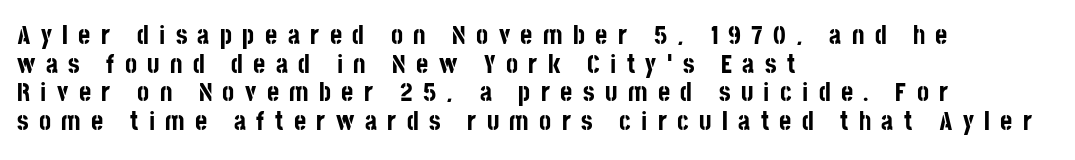
How heavy is the stroke? Heavy — this is a bold. Whoever set this chose condensed vertical rhythm over breathing room. The gaps between neighbouring characters are conspicuously large. The specimen omits any rule beneath the text block's lines.
